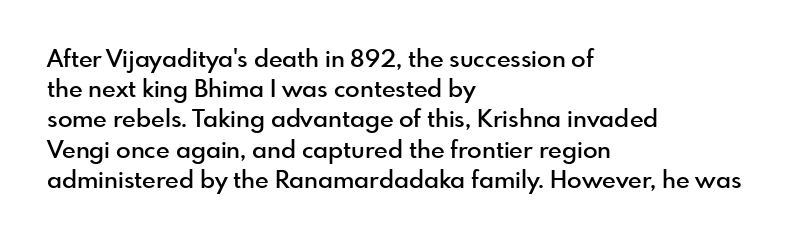
These lines are set flush left with a ragged right edge. Reading down the column, the eye jumps a familiar distance to each next line. The face used here is a semibold: visibly heavier than regular, lighter than bold. The specimen omits any rule beneath the text block's lines. Spacing between characters is what you'd get straight out of the box.
